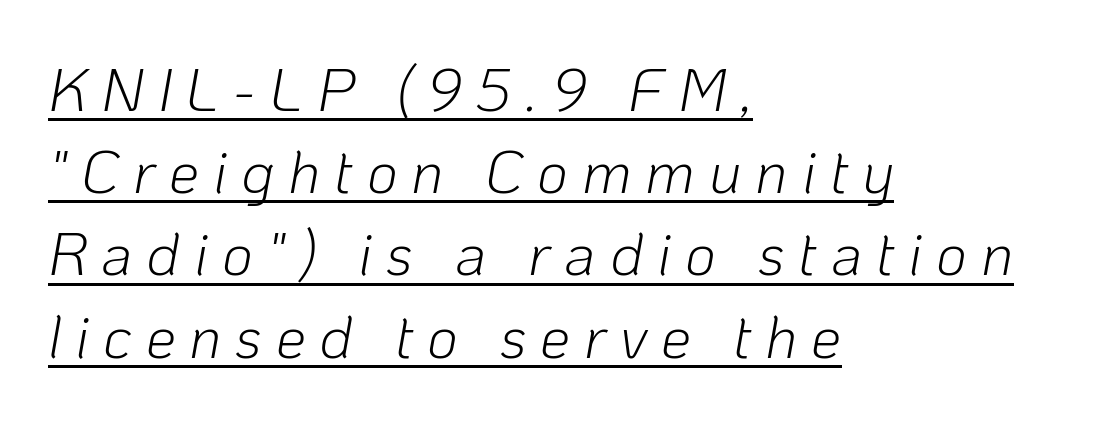
{"italic": "yes", "lean": "right", "slant_degrees": 10, "bold": "no", "weight": "light", "width": "normal", "stroke_contrast": "low", "x_height": "medium", "monospaced": "no", "underline": "yes", "align": "left", "line_spacing": "normal", "line_spacing_ratio": 1.37, "letter_spacing": "wide", "letter_spacing_em": 0.23, "glyph_px": 60}
